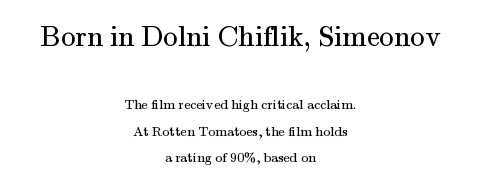
Q: Is the text bold? A: No.
Q: Is the text italic (slanted)? A: No, it is upright.
Q: Is the typeface a serif or a sans-serif typeface? A: Serif.
Q: Is the text underlined? A: No.
Q: How is the paragraph aligned? A: Centered.
Q: Is the spacing between letters normal or unusually wide? A: Normal.
Q: Which block of text is set in a larger size, the first (top) or the second (bottom)? A: The first (top) one.
Q: Width (condensed, normal, or wide)? A: Normal.
Q: Stroke contrast? A: Medium.
Q: x-height? A: Small.
Q: Monospaced? A: No.
